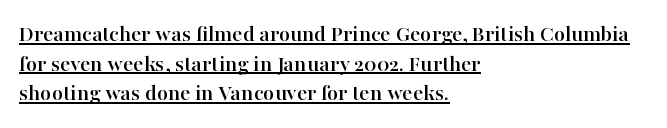
The image shows 24 px text type, upright; set left-aligned, line spacing 1.23x, normal letter spacing, underlined.
